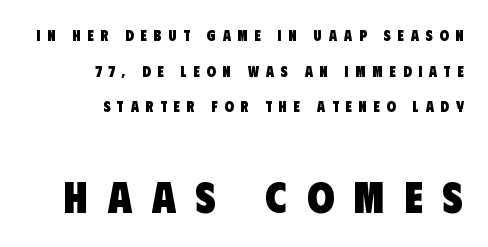
The image shows 44 px heavy, condensed sans-serif type; set right-aligned, loose line spacing (2.37x), unusually wide letter spacing (+0.45 em), not underlined; the second (bottom) block is 2.93x larger; low stroke contrast and a large x-height.
